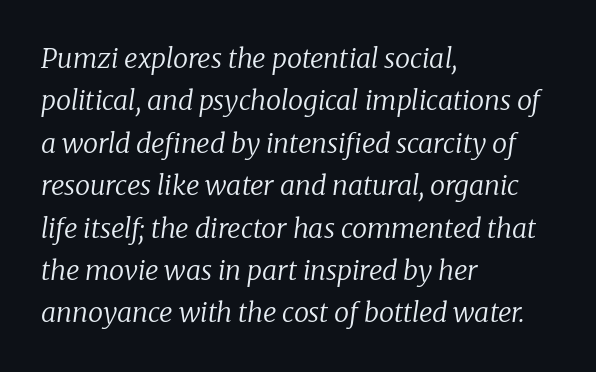
{"italic": "yes", "lean": "right", "slant_degrees": 8, "bold": "no", "underline": "no", "align": "left", "line_spacing": "normal", "line_spacing_ratio": 1.57, "letter_spacing": "normal", "letter_spacing_em": 0.0, "glyph_px": 27}
